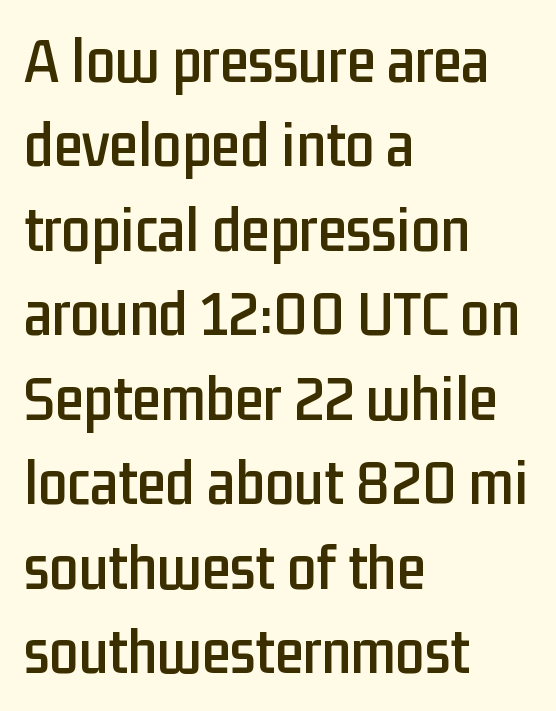
The image shows 65 px condensed sans-serif type, upright; set left-aligned, normal line spacing (1.3x), normal letter spacing, not underlined; low stroke contrast and a medium x-height.
